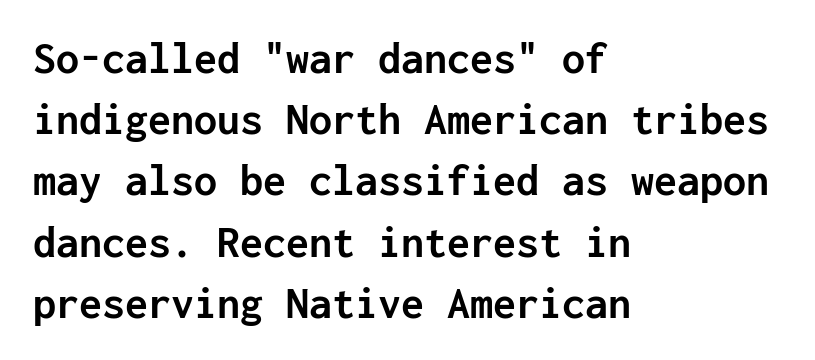
{"serif": "no", "italic": "no", "bold": "yes", "weight": "semibold", "width": "normal", "stroke_contrast": "low", "x_height": "medium", "monospaced": "yes", "underline": "no", "align": "left", "line_spacing": "normal", "line_spacing_ratio": 1.33, "letter_spacing": "normal", "letter_spacing_em": 0.0, "glyph_px": 46}
